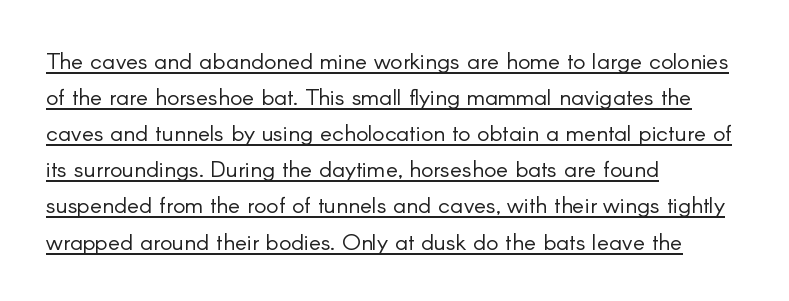
The image shows 23 px text type, upright; set left-aligned, normal line spacing (1.57x), normal letter spacing, underlined.
